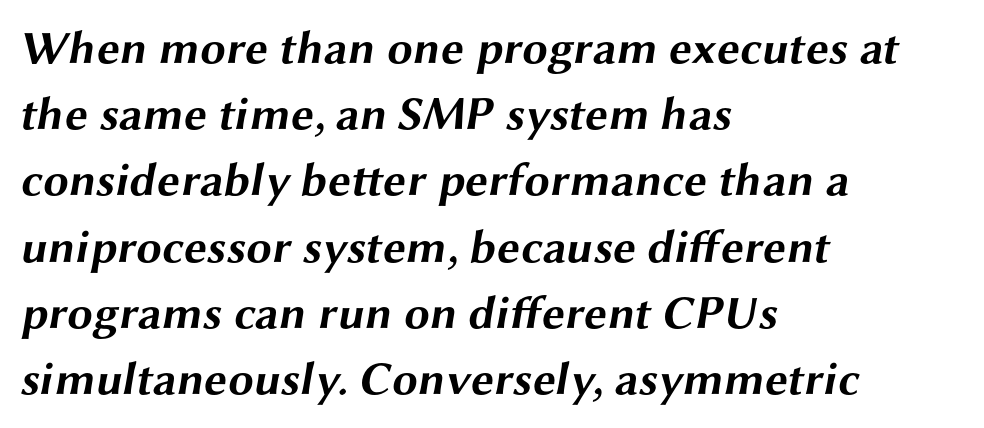
Does the type have serifs? No, each stem ends abruptly. The space beneath each line is pristine and unruled. Summary of vertical rhythm: regular, with standard interline spacing. Proportional: the letters do not fall into vertical columns.
